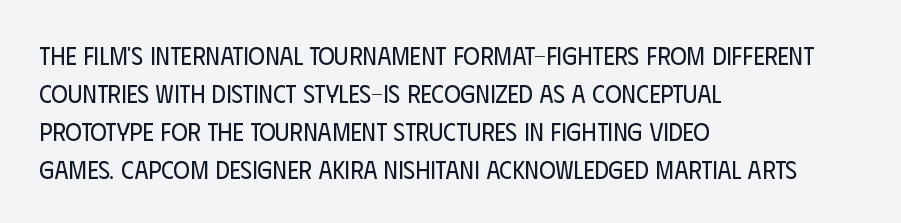
The image shows 25 px text type, upright; set left-aligned, normal line spacing (1.52x), normal letter spacing, not underlined.
